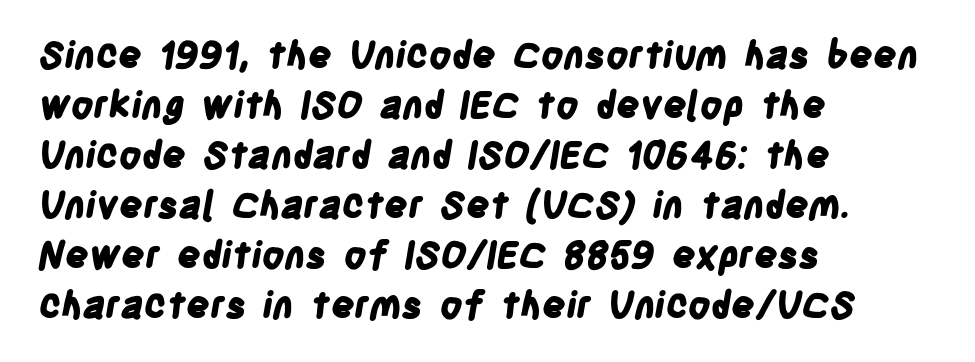
The space directly below the letters is spotless. Heavy, bold letterforms. Notice how the passage keeps a crisp vertical edge on the left only. The leading is moderate, giving the passage an even texture.
